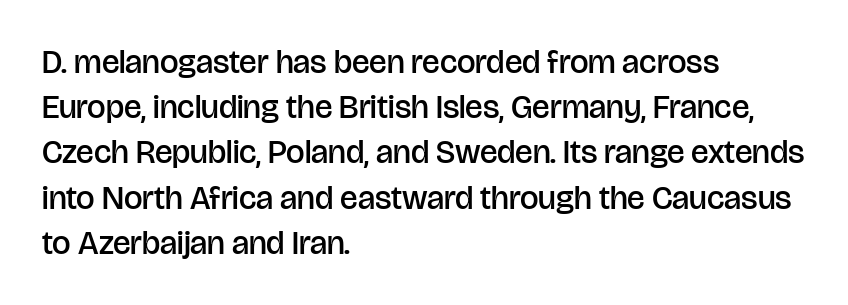
The image shows 33 px semibold sans-serif type, upright; set left-aligned, normal line spacing (1.37x), normal letter spacing, not underlined; low stroke contrast and a large x-height.
